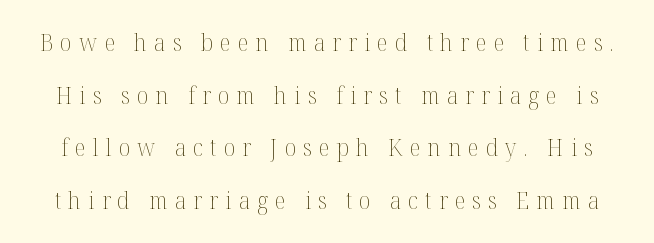
The image shows 23 px text type, upright; set loose line spacing (2.29x), unusually wide letter spacing (+0.32 em), not underlined.
